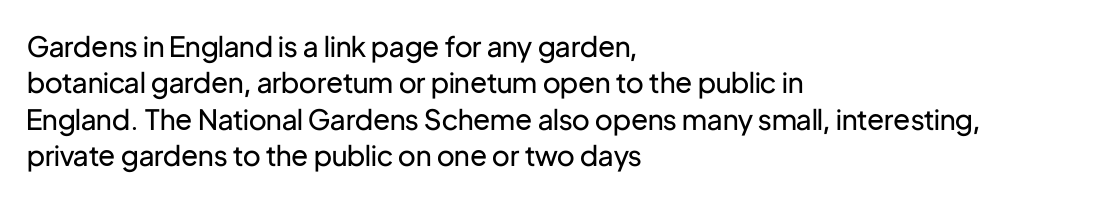
Q: Is the text bold? A: No.
Q: Is the text italic (slanted)? A: No, it is upright.
Q: Is the typeface a serif or a sans-serif typeface? A: Sans-serif.
Q: Is the text underlined? A: No.
Q: How is the paragraph aligned? A: Left-aligned.
Q: Is the spacing between letters normal or unusually wide? A: Normal.
Q: Is the spacing between lines tight, normal or loose? A: Normal.
Q: Width (condensed, normal, or wide)? A: Normal.
Q: Stroke contrast? A: Low.
Q: x-height? A: Medium.
Q: Monospaced? A: No.
